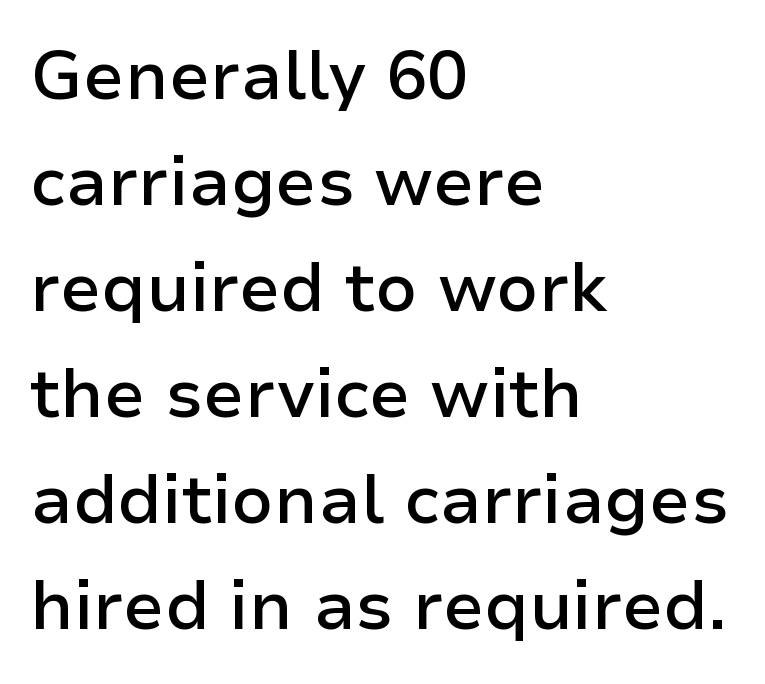
Q: Is the text bold? A: Semi-bold.
Q: Is the text italic (slanted)? A: No, it is upright.
Q: Is the typeface a serif or a sans-serif typeface? A: Sans-serif.
Q: Is the text underlined? A: No.
Q: How is the paragraph aligned? A: Left-aligned.
Q: Is the spacing between letters normal or unusually wide? A: Normal.
Q: Is the spacing between lines tight, normal or loose? A: Normal.
Q: Width (condensed, normal, or wide)? A: Normal.
Q: Stroke contrast? A: Low.
Q: x-height? A: Medium.
Q: Monospaced? A: No.
